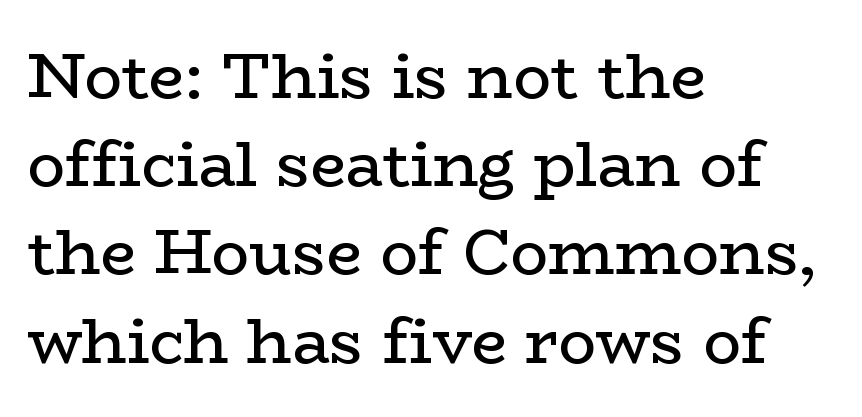
Reading down the block, your eye returns to a fixed left position each line. The strip under each line holds only bare page. The block of text has a typical density, with ordinary space between rows. Default kerning and tracking; the words read as compact shapes.
